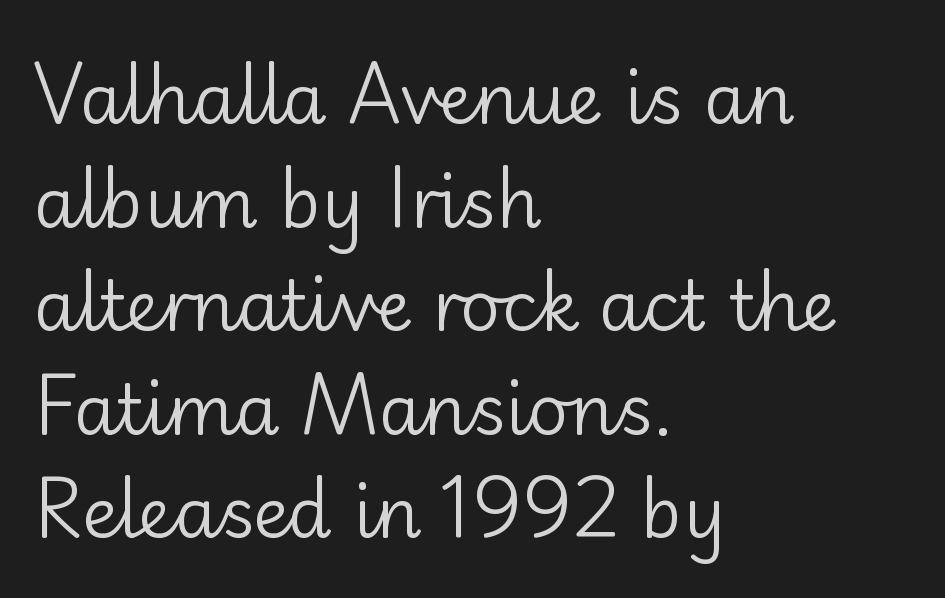
Q: Is the text bold? A: No.
Q: Is the text italic (slanted)? A: No, it is upright.
Q: Is the typeface a serif or a sans-serif typeface? A: Sans-serif.
Q: Is the text underlined? A: No.
Q: How is the paragraph aligned? A: Left-aligned.
Q: Is the spacing between letters normal or unusually wide? A: Normal.
Q: Is the spacing between lines tight, normal or loose? A: Normal.
Q: Width (condensed, normal, or wide)? A: Normal.
Q: Stroke contrast? A: Low.
Q: x-height? A: Small.
Q: Monospaced? A: No.
